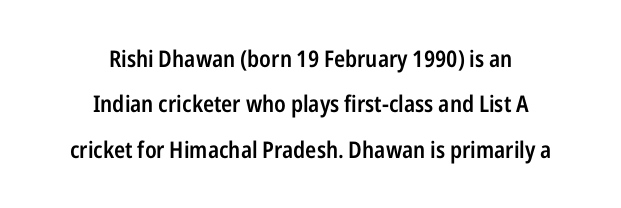
Q: Is the text bold? A: Semi-bold.
Q: Is the text italic (slanted)? A: No, it is upright.
Q: Is the text underlined? A: No.
Q: How is the paragraph aligned? A: Centered.
Q: Is the spacing between letters normal or unusually wide? A: Normal.
Q: Is the spacing between lines tight, normal or loose? A: Loose.
